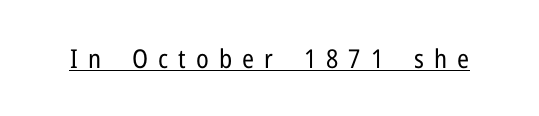
Q: Is the text bold? A: No.
Q: Is the text italic (slanted)? A: No, it is upright.
Q: Is the text underlined? A: Yes.
Q: Is the spacing between letters normal or unusually wide? A: Unusually wide.
